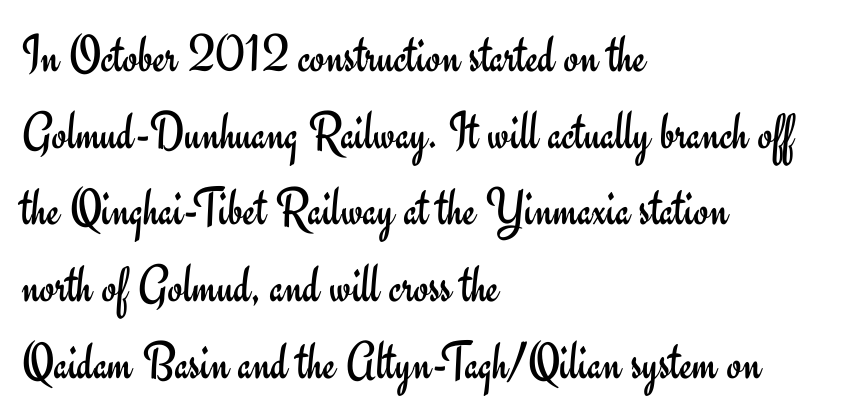
{"serif": "no", "bold": "no", "weight": "regular", "width": "normal", "stroke_contrast": "low", "x_height": "small", "monospaced": "no", "underline": "no", "align": "left", "line_spacing": "normal", "line_spacing_ratio": 1.42, "letter_spacing": "normal", "letter_spacing_em": 0.0, "glyph_px": 54}
